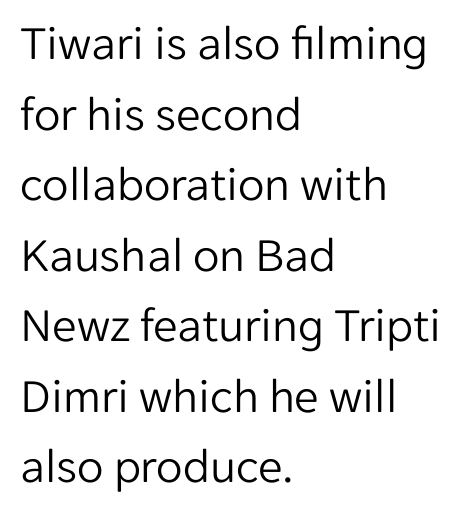
The ragged edge is on the right, which tells us the setting is flush left. On a weight scale, this lands at 450 or below. Nope, not italic — everything's standing straight. Think of a printed novel: that variable character pitch is what you see here. No extra tracking has been applied to these lines.
